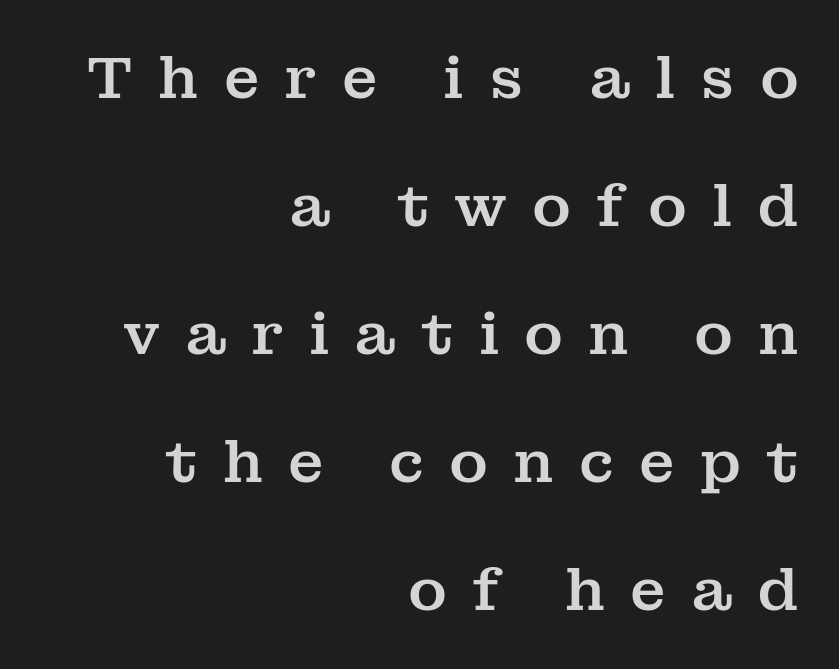
Q: Is the text italic (slanted)? A: No, it is upright.
Q: Is the typeface a serif or a sans-serif typeface? A: Serif.
Q: Is the text underlined? A: No.
Q: How is the paragraph aligned? A: Right-aligned.
Q: Is the spacing between letters normal or unusually wide? A: Unusually wide.
Q: Is the spacing between lines tight, normal or loose? A: Loose.
Q: Width (condensed, normal, or wide)? A: Normal.
Q: Stroke contrast? A: Medium.
Q: x-height? A: Medium.
Q: Monospaced? A: No.
